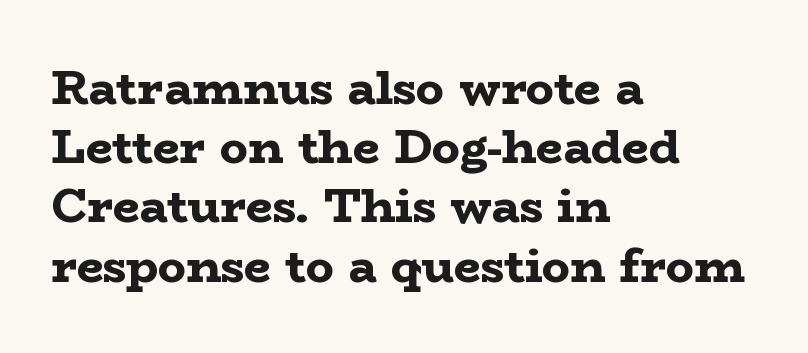
{"serif": "yes", "italic": "no", "bold": "yes", "weight": "bold", "width": "wide", "stroke_contrast": "low", "x_height": "medium", "monospaced": "no", "underline": "no", "align": "left", "line_spacing": "normal", "line_spacing_ratio": 1.26, "letter_spacing": "normal", "letter_spacing_em": 0.0, "glyph_px": 47}
